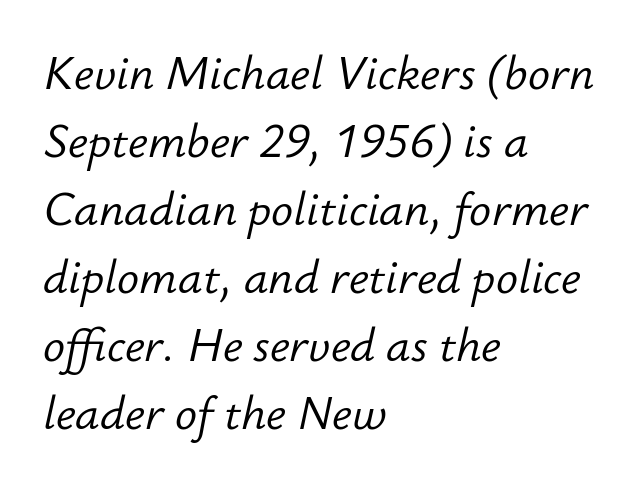
Q: Is the text bold? A: No.
Q: Is the text italic (slanted)? A: Yes, it leans right by about 12 degrees.
Q: Is the text underlined? A: No.
Q: How is the paragraph aligned? A: Left-aligned.
Q: Is the spacing between letters normal or unusually wide? A: Normal.
Q: Is the spacing between lines tight, normal or loose? A: Normal.
Q: Width (condensed, normal, or wide)? A: Normal.
Q: Stroke contrast? A: Low.
Q: x-height? A: Small.
Q: Monospaced? A: No.
